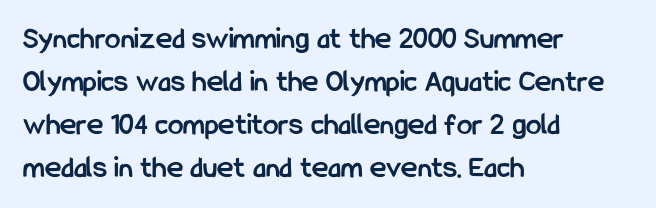
Q: Is the text bold? A: Yes.
Q: Is the text italic (slanted)? A: No, it is upright.
Q: Is the typeface a serif or a sans-serif typeface? A: Sans-serif.
Q: Is the text underlined? A: No.
Q: How is the paragraph aligned? A: Left-aligned.
Q: Is the spacing between letters normal or unusually wide? A: Normal.
Q: Is the spacing between lines tight, normal or loose? A: Normal.
Q: Width (condensed, normal, or wide)? A: Condensed.
Q: Stroke contrast? A: Low.
Q: x-height? A: Medium.
Q: Monospaced? A: No.
